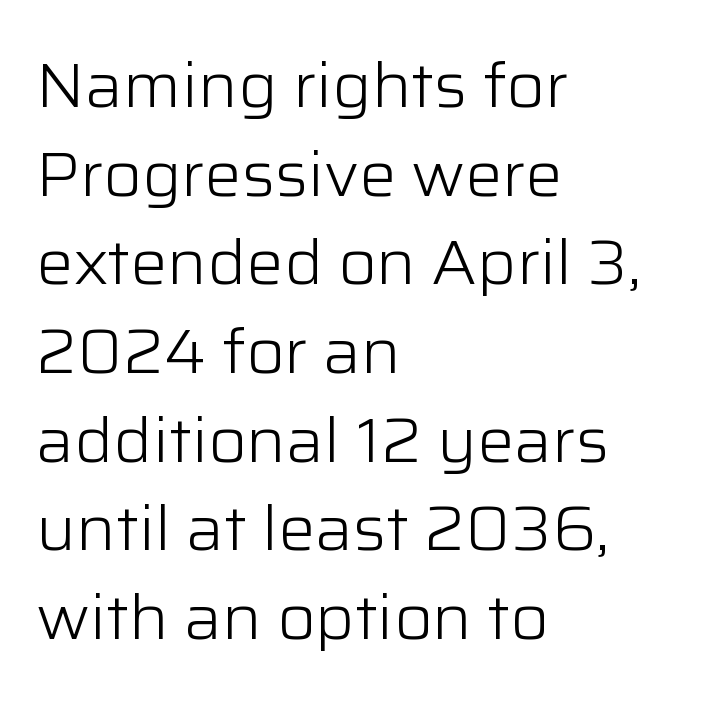
Q: Is the text bold? A: No.
Q: Is the text italic (slanted)? A: No, it is upright.
Q: Is the typeface a serif or a sans-serif typeface? A: Sans-serif.
Q: Is the text underlined? A: No.
Q: How is the paragraph aligned? A: Left-aligned.
Q: Is the spacing between letters normal or unusually wide? A: Normal.
Q: Is the spacing between lines tight, normal or loose? A: Normal.
Q: Width (condensed, normal, or wide)? A: Normal.
Q: Stroke contrast? A: Low.
Q: x-height? A: Medium.
Q: Monospaced? A: No.
